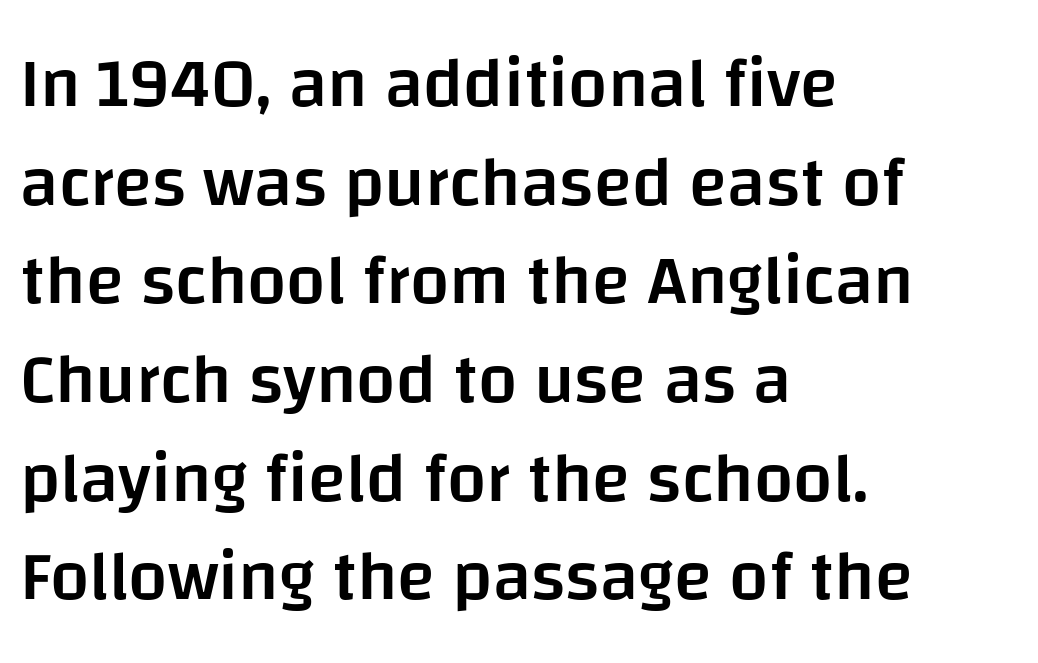
Q: Is the text bold? A: Semi-bold.
Q: Is the text italic (slanted)? A: No, it is upright.
Q: Is the typeface a serif or a sans-serif typeface? A: Sans-serif.
Q: Is the text underlined? A: No.
Q: How is the paragraph aligned? A: Left-aligned.
Q: Is the spacing between letters normal or unusually wide? A: Normal.
Q: Is the spacing between lines tight, normal or loose? A: Normal.
Q: Width (condensed, normal, or wide)? A: Normal.
Q: Stroke contrast? A: Low.
Q: x-height? A: Large.
Q: Monospaced? A: No.
